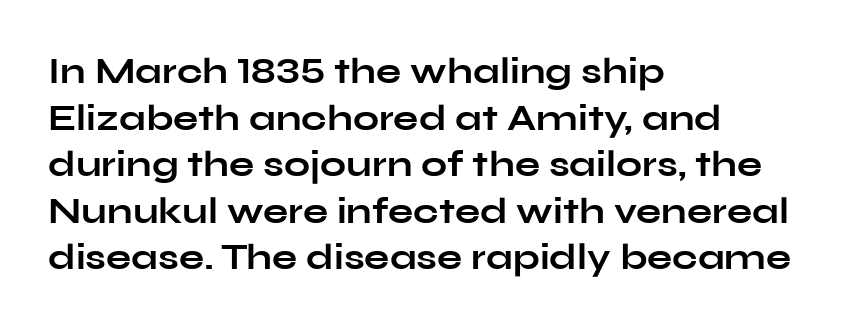
Q: Is the text bold? A: Yes.
Q: Is the text italic (slanted)? A: No, it is upright.
Q: Is the typeface a serif or a sans-serif typeface? A: Sans-serif.
Q: Is the text underlined? A: No.
Q: How is the paragraph aligned? A: Left-aligned.
Q: Is the spacing between letters normal or unusually wide? A: Normal.
Q: Is the spacing between lines tight, normal or loose? A: Normal.
Q: Width (condensed, normal, or wide)? A: Wide.
Q: Stroke contrast? A: Low.
Q: x-height? A: Medium.
Q: Monospaced? A: No.
